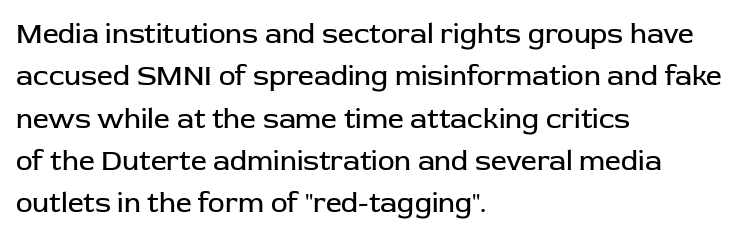
Q: Is the text bold? A: No.
Q: Is the text italic (slanted)? A: No, it is upright.
Q: Is the typeface a serif or a sans-serif typeface? A: Sans-serif.
Q: Is the text underlined? A: No.
Q: How is the paragraph aligned? A: Left-aligned.
Q: Is the spacing between letters normal or unusually wide? A: Normal.
Q: Is the spacing between lines tight, normal or loose? A: Normal.
Q: Width (condensed, normal, or wide)? A: Normal.
Q: Stroke contrast? A: Low.
Q: x-height? A: Medium.
Q: Monospaced? A: No.
